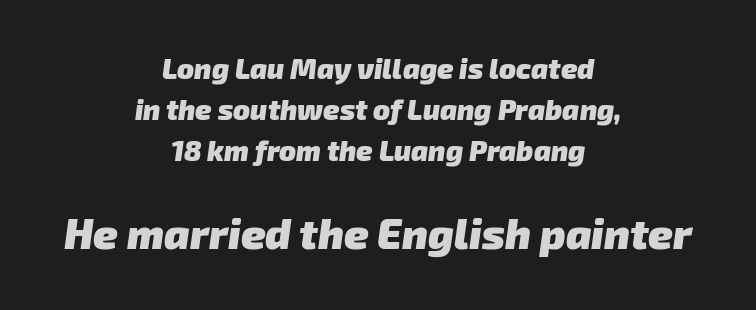
{"serif": "no", "bold": "yes", "weight": "heavy", "width": "normal", "stroke_contrast": "low", "x_height": "medium", "monospaced": "no", "underline": "no", "align": "center", "line_spacing": "normal", "line_spacing_ratio": 1.46, "letter_spacing": "normal", "letter_spacing_em": 0.0, "larger_block": "second", "size_ratio": 1.5, "glyph_px": 42}
